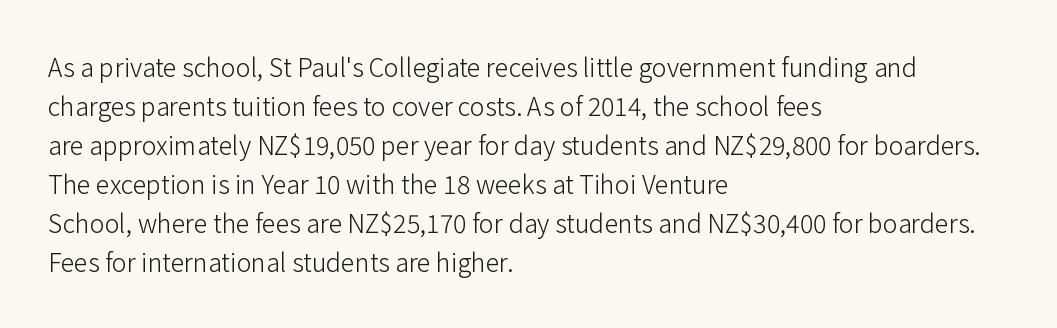
{"italic": "no", "bold": "no", "underline": "no", "align": "left", "line_spacing": "normal", "line_spacing_ratio": 1.56, "letter_spacing": "normal", "letter_spacing_em": 0.0, "glyph_px": 25}
